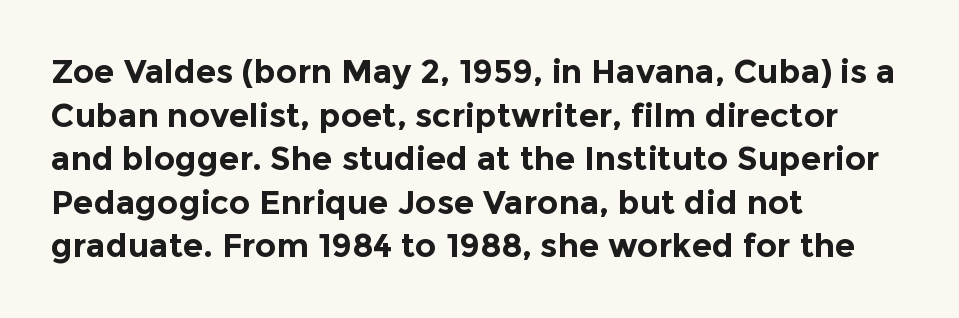
Q: Is the text bold? A: Yes.
Q: Is the text italic (slanted)? A: No, it is upright.
Q: Is the typeface a serif or a sans-serif typeface? A: Sans-serif.
Q: Is the text underlined? A: No.
Q: How is the paragraph aligned? A: Left-aligned.
Q: Is the spacing between letters normal or unusually wide? A: Normal.
Q: Is the spacing between lines tight, normal or loose? A: Normal.
Q: Width (condensed, normal, or wide)? A: Normal.
Q: x-height? A: Medium.
Q: Monospaced? A: No.
